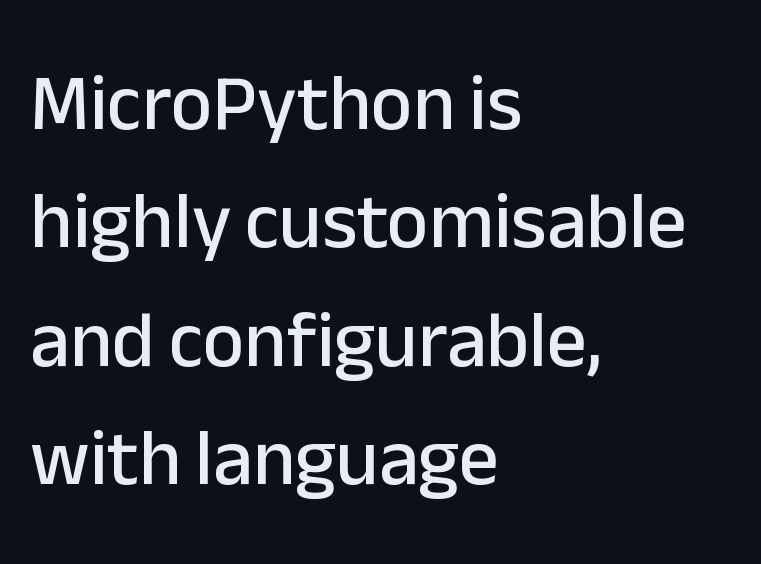
Visually the block forms a straight wall on the left and a jagged coastline on the right. Is there much room between lines? A standard amount, neither cramped nor airy. To sum up the face: it is a sans, with no serifs. Tracking here is standard; glyphs follow each other at the usual distance. Do the letters lean? They stand straight. Any mark beneath the type? The region is blank.
